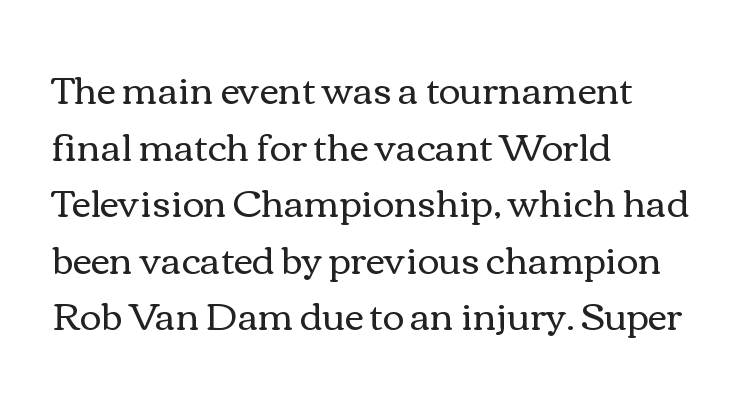
The image shows 37 px regular-weight, wide type, upright; set left-aligned, normal line spacing (1.53x), normal letter spacing, not underlined; a medium x-height.
